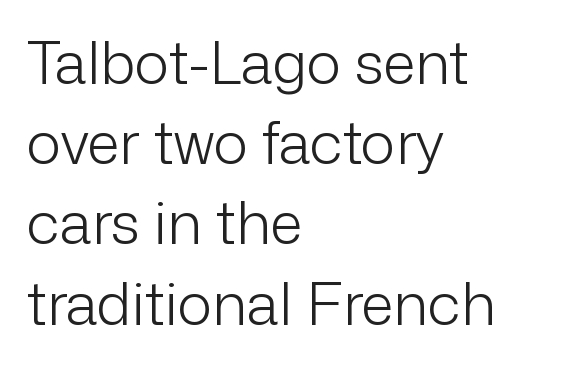
Glance below the letters and you will spot only blank space. Does the lettering tilt? It doesn't — this is upright. Visually the block forms a straight wall on the left and a jagged coastline on the right. This sample uses plain, unmodified letter spacing.
